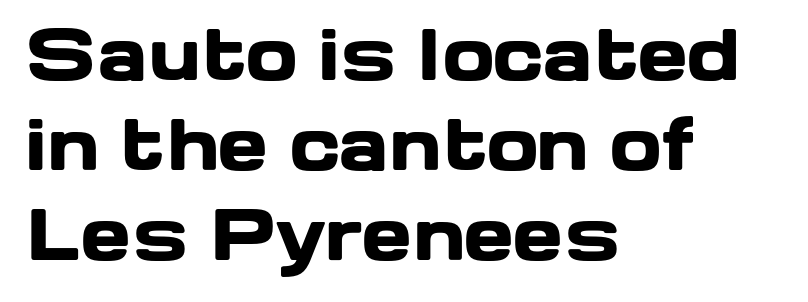
Q: Is the text bold? A: Yes.
Q: Is the text italic (slanted)? A: No, it is upright.
Q: Is the typeface a serif or a sans-serif typeface? A: Sans-serif.
Q: Is the text underlined? A: No.
Q: How is the paragraph aligned? A: Left-aligned.
Q: Is the spacing between letters normal or unusually wide? A: Normal.
Q: Is the spacing between lines tight, normal or loose? A: Normal.
Q: Width (condensed, normal, or wide)? A: Wide.
Q: Stroke contrast? A: Low.
Q: x-height? A: Medium.
Q: Monospaced? A: No.
